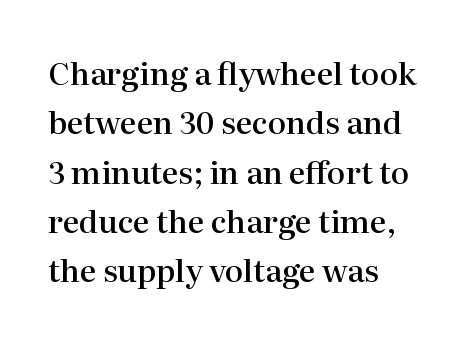
Q: Is the text bold? A: Semi-bold.
Q: Is the text italic (slanted)? A: No, it is upright.
Q: Is the typeface a serif or a sans-serif typeface? A: Serif.
Q: Is the text underlined? A: No.
Q: How is the paragraph aligned? A: Left-aligned.
Q: Is the spacing between letters normal or unusually wide? A: Normal.
Q: Is the spacing between lines tight, normal or loose? A: Normal.
Q: Width (condensed, normal, or wide)? A: Normal.
Q: Stroke contrast? A: High.
Q: x-height? A: Medium.
Q: Monospaced? A: No.
